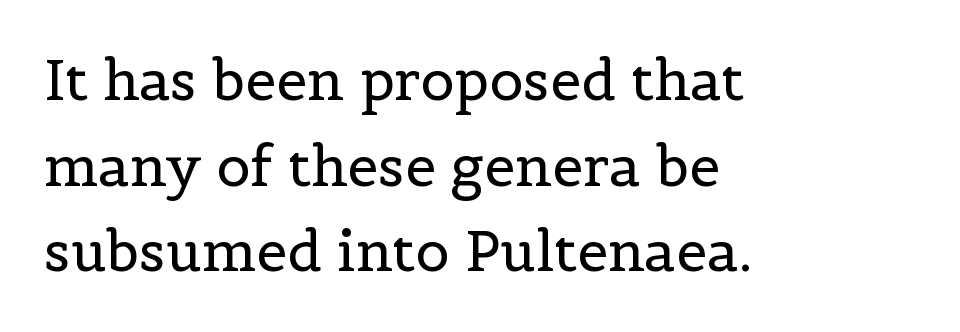
{"serif": "yes", "italic": "no", "bold": "no", "weight": "regular", "width": "normal", "x_height": "medium", "monospaced": "no", "underline": "no", "align": "left", "line_spacing": "normal", "line_spacing_ratio": 1.53, "letter_spacing": "normal", "letter_spacing_em": 0.0, "glyph_px": 56}
